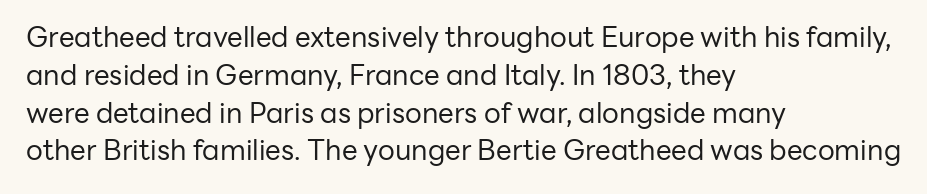
{"serif": "no", "italic": "no", "bold": "no", "weight": "regular", "width": "normal", "stroke_contrast": "low", "x_height": "medium", "monospaced": "no", "underline": "no", "align": "left", "line_spacing": "normal", "line_spacing_ratio": 1.35, "letter_spacing": "normal", "letter_spacing_em": 0.0, "glyph_px": 28}
